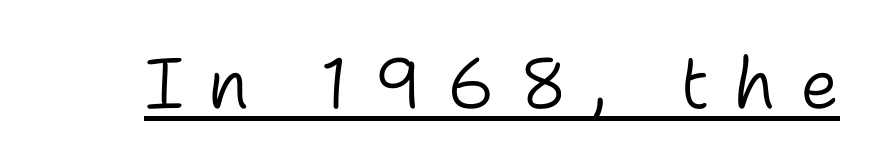
Examine the stroke ends and you'll find no serifs. The letters advance in unequal steps, a hallmark of proportional type. The weight would be labelled regular, book, light, or lighter still. The passage shown has open, widely tracked lettering throughout. This is the regular roman posture of the typeface. The lettering is marked with a stroke running underneath it.
